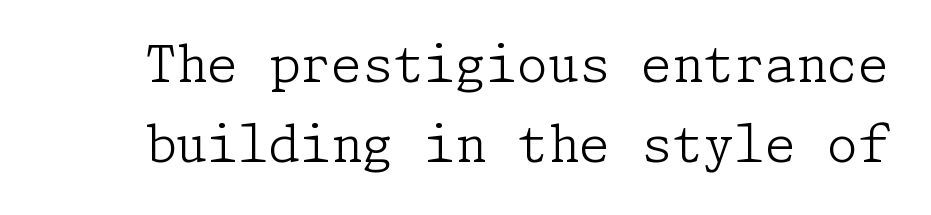
Quick note: interline space is typical. This rendering features lettering with no underline. The face used here is seriffed, in the tradition of book romans. Quick note: not italic, upright.
